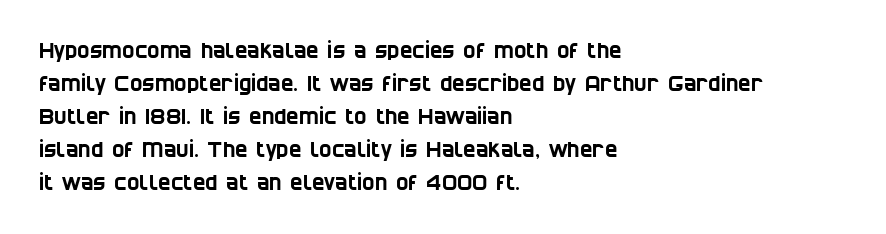
Q: Is the text underlined? A: No.
Q: How is the paragraph aligned? A: Left-aligned.
Q: Is the spacing between letters normal or unusually wide? A: Normal.
Q: Is the spacing between lines tight, normal or loose? A: Normal.
